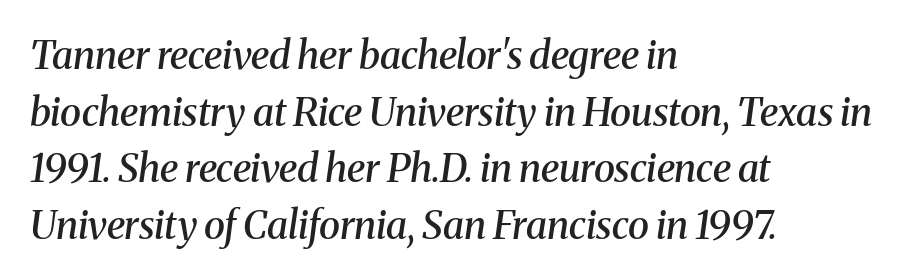
The image shows 39 px semibold serif type, italic (leaning right); set left-aligned, normal line spacing (1.45x), normal letter spacing, not underlined; medium stroke contrast and a medium x-height.
